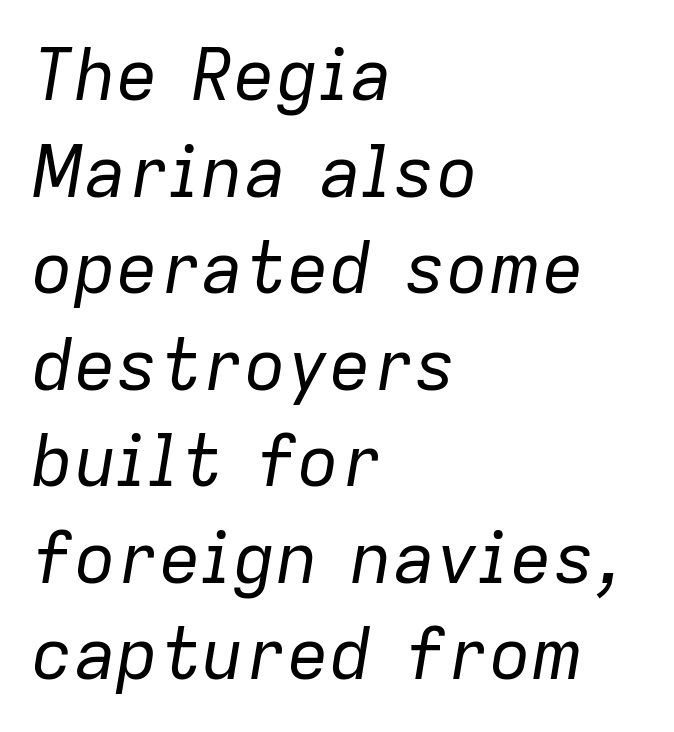
Q: Is the text bold? A: No.
Q: Is the text italic (slanted)? A: Yes, it leans right by about 9 degrees.
Q: Is the text underlined? A: No.
Q: How is the paragraph aligned? A: Left-aligned.
Q: Is the spacing between letters normal or unusually wide? A: Normal.
Q: Is the spacing between lines tight, normal or loose? A: Normal.
Q: Width (condensed, normal, or wide)? A: Normal.
Q: Stroke contrast? A: Low.
Q: x-height? A: Medium.
Q: Monospaced? A: No.
